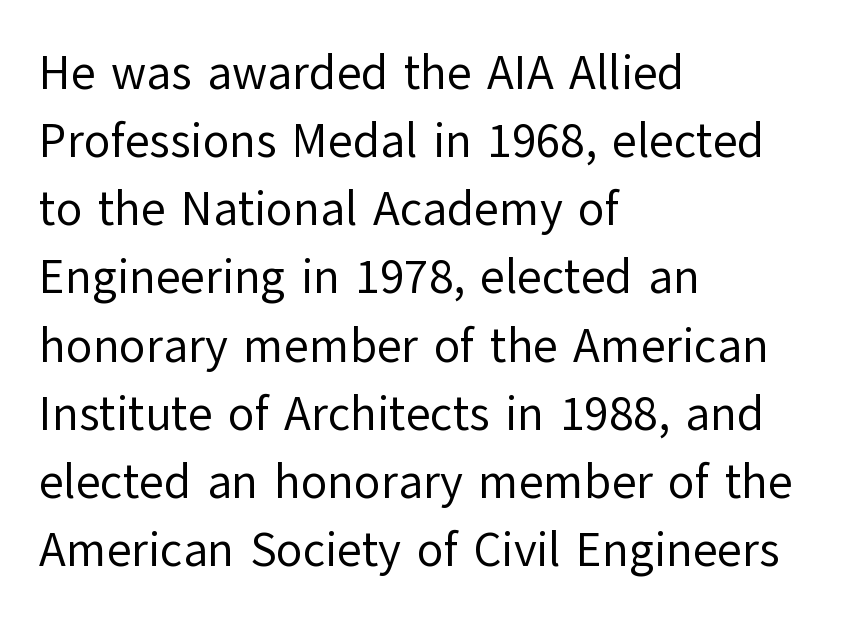
The image shows 48 px regular-weight sans-serif type, upright; set left-aligned, normal line spacing (1.42x), normal letter spacing, not underlined; low stroke contrast and a medium x-height.
